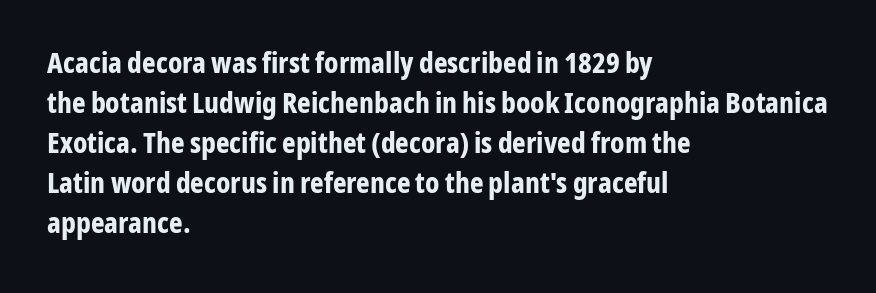
{"serif": "no", "italic": "no", "bold": "yes", "weight": "bold", "width": "condensed", "stroke_contrast": "low", "x_height": "medium", "monospaced": "no", "underline": "no", "align": "left", "line_spacing": "normal", "line_spacing_ratio": 1.38, "letter_spacing": "normal", "letter_spacing_em": 0.0, "glyph_px": 29}
